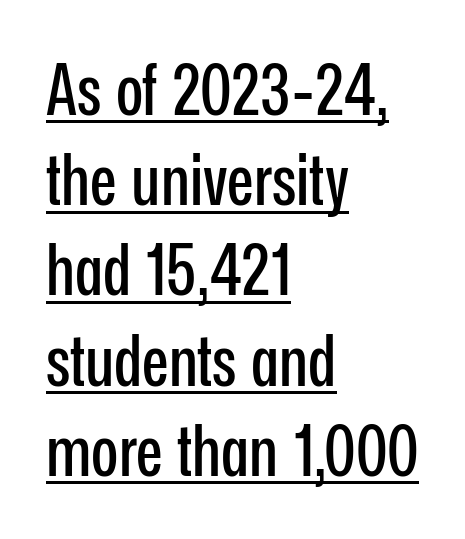
Q: Is the text italic (slanted)? A: No, it is upright.
Q: Is the typeface a serif or a sans-serif typeface? A: Sans-serif.
Q: Is the text underlined? A: Yes.
Q: How is the paragraph aligned? A: Left-aligned.
Q: Is the spacing between letters normal or unusually wide? A: Normal.
Q: Is the spacing between lines tight, normal or loose? A: Normal.
Q: Width (condensed, normal, or wide)? A: Condensed.
Q: Stroke contrast? A: Low.
Q: x-height? A: Medium.
Q: Monospaced? A: No.
